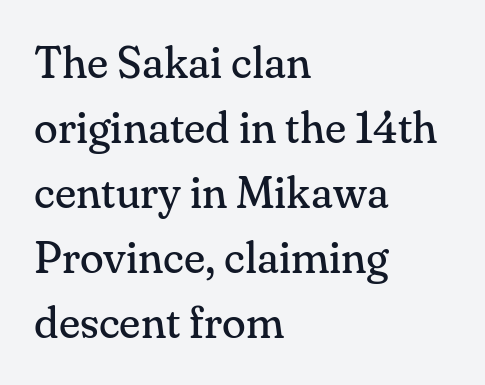
The image shows 44 px regular-weight serif type, upright; set left-aligned, normal line spacing (1.48x), normal letter spacing, not underlined; medium stroke contrast and a small x-height.
